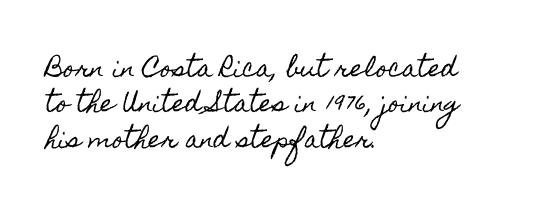
Words appear dense and cohesive because spacing is normal. The baseline area is clear. These lines sit exactly where default settings would place them. The compositor pushed each line to the left boundary.
